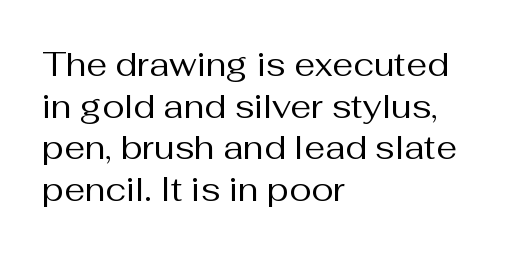
These lines are rendered in a variable-pitch font. Words float on clear page, feet unadorned. The letterforms sit at book weight or below. Examine the stroke ends and you'll find no serifs.
